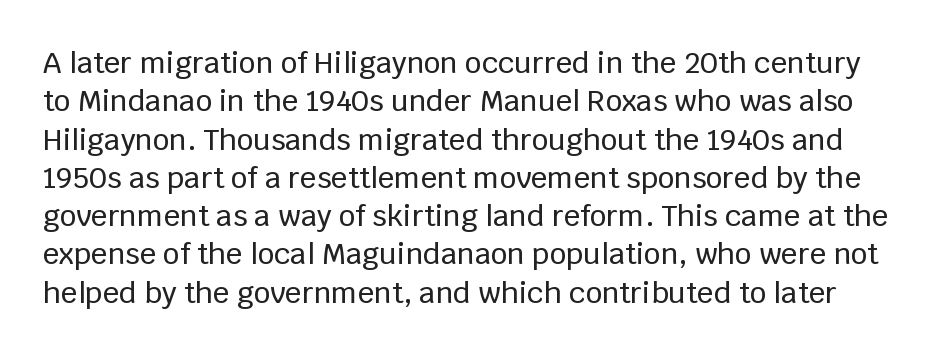
{"serif": "no", "italic": "no", "width": "normal", "stroke_contrast": "low", "x_height": "large", "monospaced": "no", "underline": "no", "line_spacing": "normal", "line_spacing_ratio": 1.32, "letter_spacing": "normal", "letter_spacing_em": 0.0, "glyph_px": 29}
